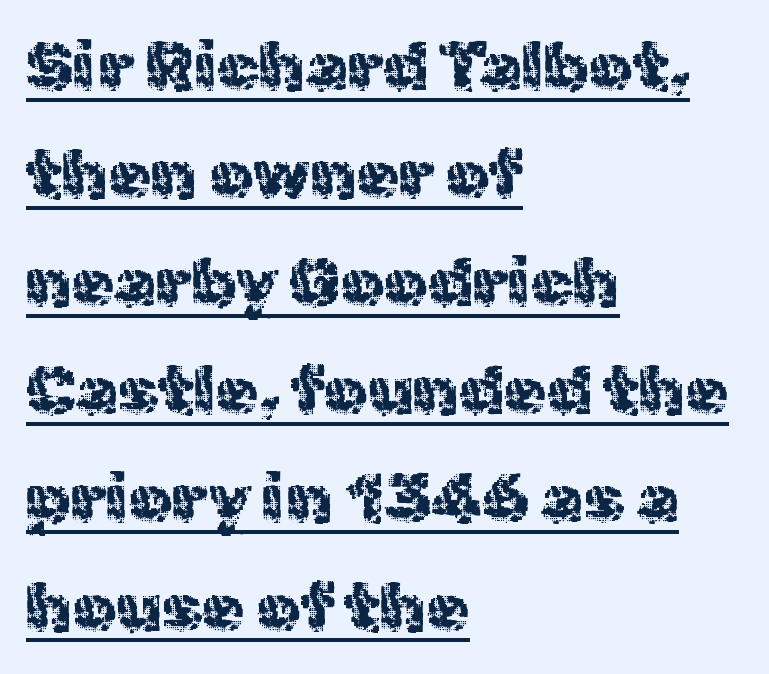
Examine the stroke ends and you'll find no serifs. This sample has the flowing, uneven cadence of proportional lettering. The lettering stays uniformly vertical, giving the passage a roman look. Compared with typical body copy, the letter spacing here is the same. The letters look calm and open, with moderate or lighter stems. Underline: present.
